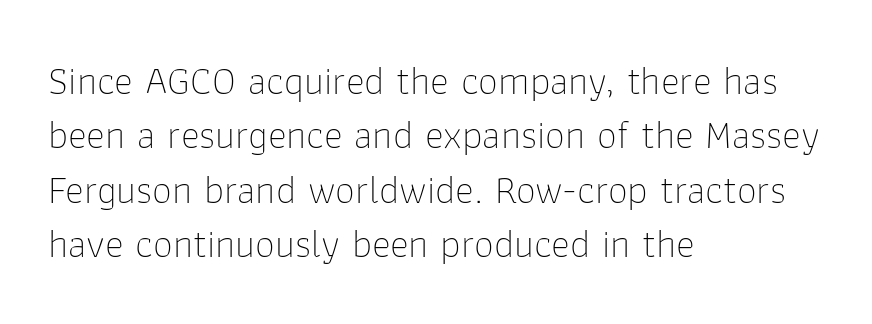
The image shows 40 px thin sans-serif type, upright; set left-aligned, normal line spacing (1.36x), normal letter spacing, not underlined; low stroke contrast and a medium x-height.
